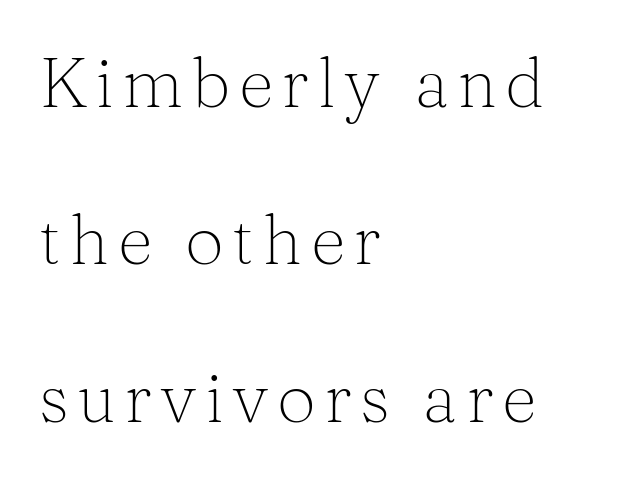
Q: Is the text bold? A: No.
Q: Is the text italic (slanted)? A: No, it is upright.
Q: Is the typeface a serif or a sans-serif typeface? A: Serif.
Q: Is the text underlined? A: No.
Q: How is the paragraph aligned? A: Left-aligned.
Q: Is the spacing between lines tight, normal or loose? A: Loose.
Q: Width (condensed, normal, or wide)? A: Normal.
Q: Stroke contrast? A: Medium.
Q: x-height? A: Medium.
Q: Monospaced? A: No.
